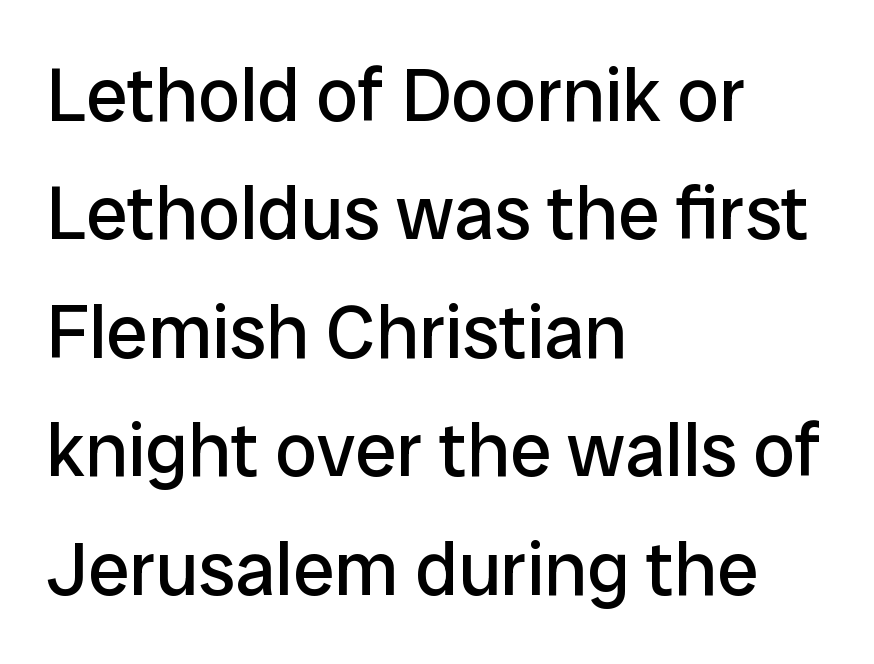
The letters sit at their default tracking, neither squeezed nor spread. The passage shown is typed in a proportional face where columns would drift. Weight: regular or lighter. Does the type have serifs? No, each stem ends abruptly.
